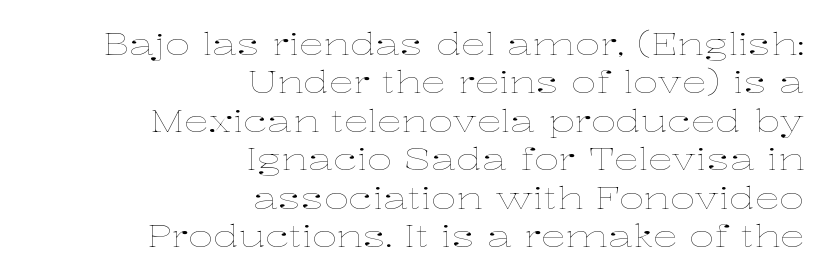
The image shows 31 px thin, wide type, upright; set right-aligned, line spacing 1.24x, normal letter spacing, not underlined; low stroke contrast and a medium x-height.
